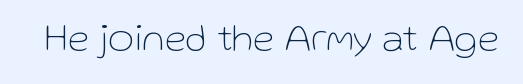
The image shows 39 px thin sans-serif type, upright; set normal letter spacing, not underlined; low stroke contrast and a medium x-height.
